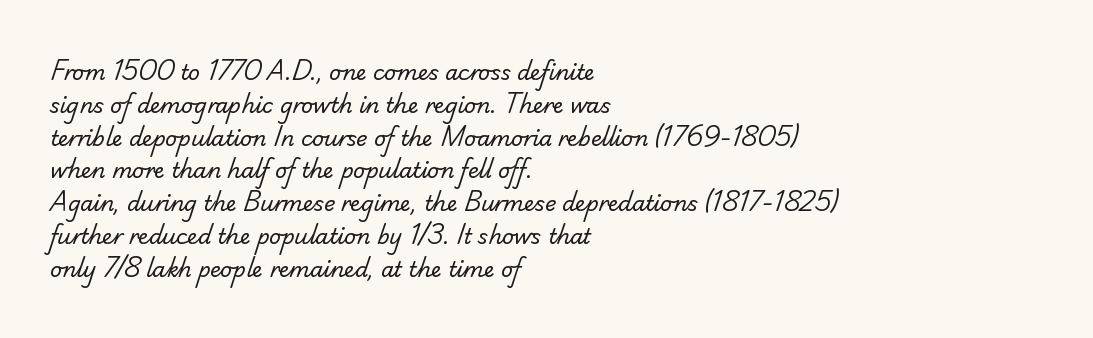
Quick note: underline off. Spacing between characters is what you'd get straight out of the box. Casual observation: everything's shoved over to the left. What's the leading like? Ordinary, nothing unusual. Stroke mass is kept to a normal reading level or below.
